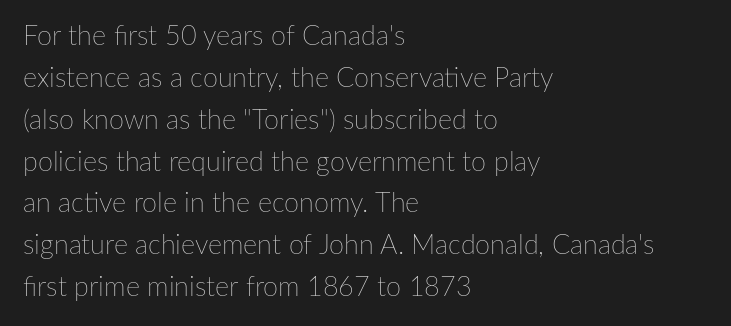
Q: Is the text bold? A: No.
Q: Is the text italic (slanted)? A: No, it is upright.
Q: Is the text underlined? A: No.
Q: How is the paragraph aligned? A: Left-aligned.
Q: Is the spacing between letters normal or unusually wide? A: Normal.
Q: Is the spacing between lines tight, normal or loose? A: Normal.
